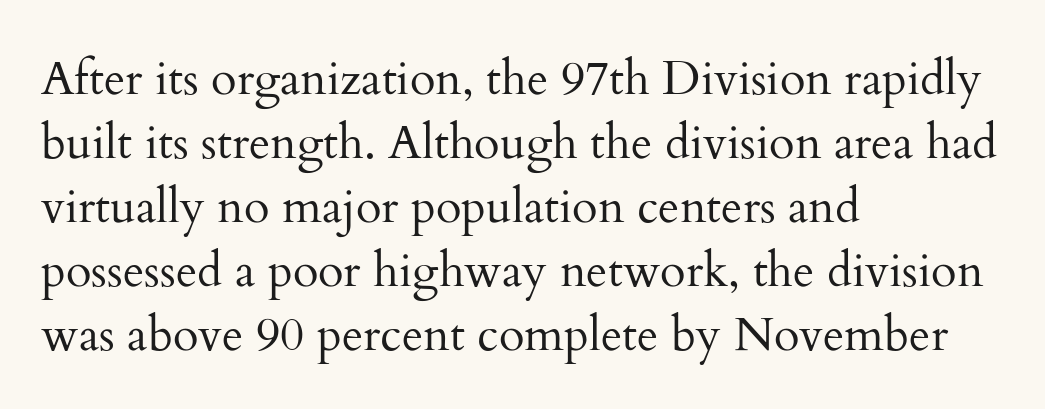
Q: Is the text bold? A: No.
Q: Is the text italic (slanted)? A: No, it is upright.
Q: Is the typeface a serif or a sans-serif typeface? A: Serif.
Q: Is the text underlined? A: No.
Q: How is the paragraph aligned? A: Left-aligned.
Q: Is the spacing between letters normal or unusually wide? A: Normal.
Q: Is the spacing between lines tight, normal or loose? A: Normal.
Q: Width (condensed, normal, or wide)? A: Normal.
Q: Stroke contrast? A: Medium.
Q: x-height? A: Small.
Q: Monospaced? A: No.
